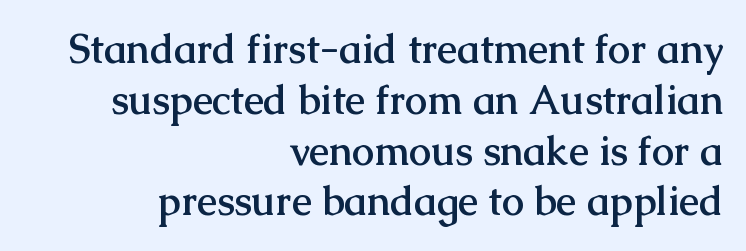
Q: Is the text bold? A: Yes.
Q: Is the text italic (slanted)? A: No, it is upright.
Q: Is the typeface a serif or a sans-serif typeface? A: Serif.
Q: Is the text underlined? A: No.
Q: How is the paragraph aligned? A: Right-aligned.
Q: Is the spacing between letters normal or unusually wide? A: Normal.
Q: Is the spacing between lines tight, normal or loose? A: Normal.
Q: Width (condensed, normal, or wide)? A: Normal.
Q: Stroke contrast? A: Medium.
Q: x-height? A: Medium.
Q: Monospaced? A: No.
